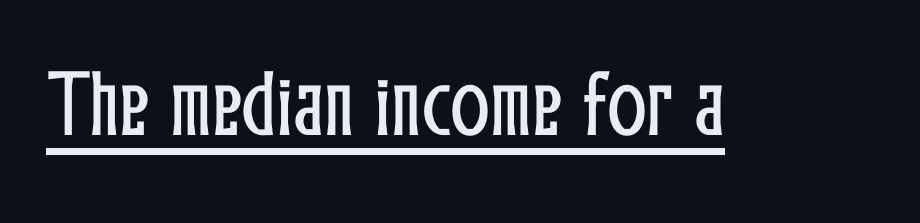
Emphasis is given by a line drawn under the lettering. There is no visible air inserted between adjacent glyphs. If you drew a line through each stem, it would be perfectly vertical. You could not count columns in this text — the font is proportionally spaced.
